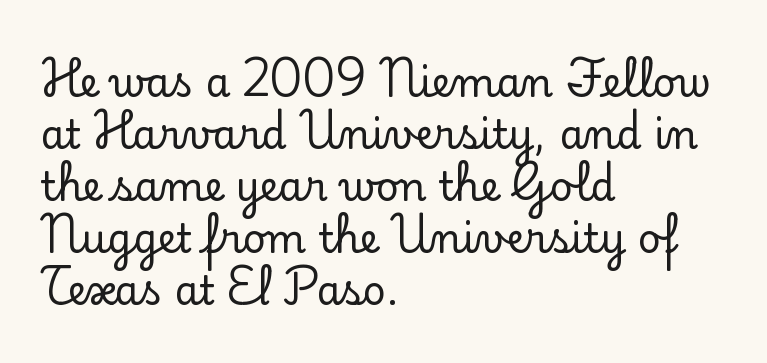
This is serif lettering, the kind often seen in printed books. The leading is moderate, giving the passage an even texture. Spacing verdict: proportional, widths tailored to each character. The strip under each line holds only bare page.
